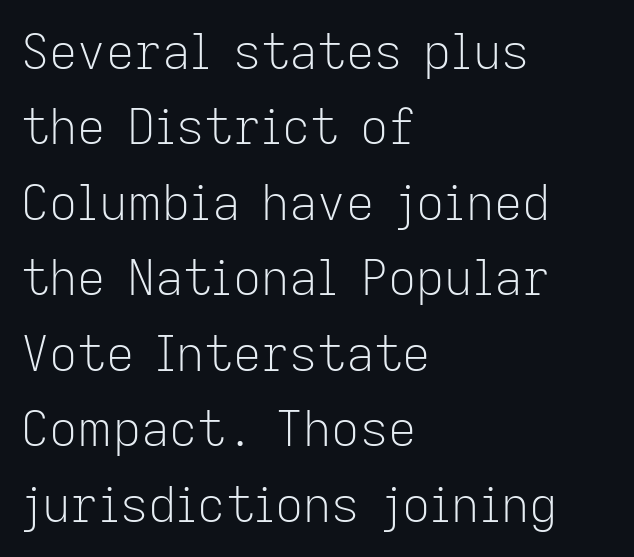
Q: Is the text bold? A: No.
Q: Is the text italic (slanted)? A: No, it is upright.
Q: Is the typeface a serif or a sans-serif typeface? A: Sans-serif.
Q: Is the text underlined? A: No.
Q: How is the paragraph aligned? A: Left-aligned.
Q: Is the spacing between letters normal or unusually wide? A: Normal.
Q: Is the spacing between lines tight, normal or loose? A: Normal.
Q: Width (condensed, normal, or wide)? A: Normal.
Q: Stroke contrast? A: Low.
Q: x-height? A: Medium.
Q: Monospaced? A: No.
